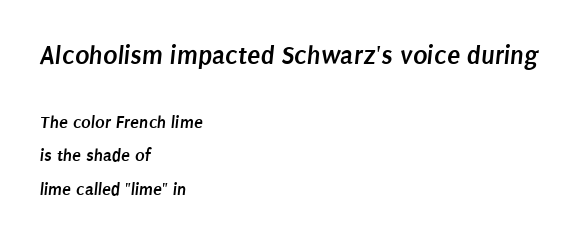
Spacing between characters is what you'd get straight out of the box. Typesetter's note — upper block bumped up in size, lower block left smaller. Does the weight exceed regular? Yes, all the way to bold. Casual observation: everything's shoved over to the left. Beneath every word, the page is bare.
